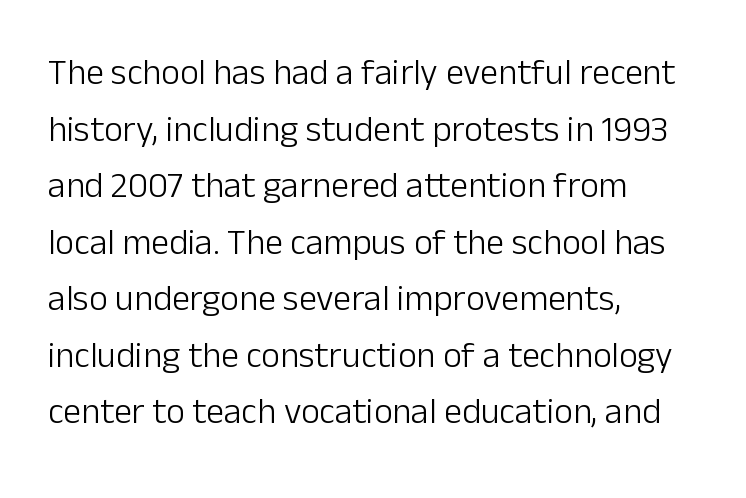
Q: Is the text bold? A: No.
Q: Is the text italic (slanted)? A: No, it is upright.
Q: Is the typeface a serif or a sans-serif typeface? A: Sans-serif.
Q: Is the text underlined? A: No.
Q: How is the paragraph aligned? A: Left-aligned.
Q: Is the spacing between letters normal or unusually wide? A: Normal.
Q: Is the spacing between lines tight, normal or loose? A: Normal.
Q: Width (condensed, normal, or wide)? A: Normal.
Q: Stroke contrast? A: Low.
Q: x-height? A: Medium.
Q: Monospaced? A: No.
